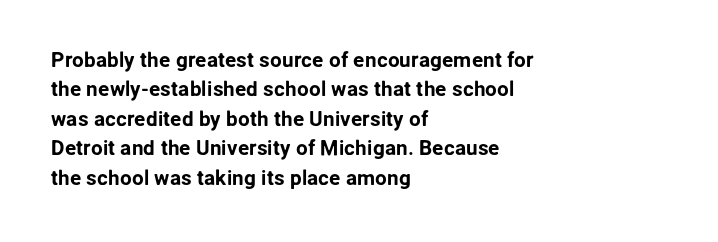
The image shows 21 px text type, upright; set left-aligned, normal line spacing (1.4x), normal letter spacing, not underlined.
